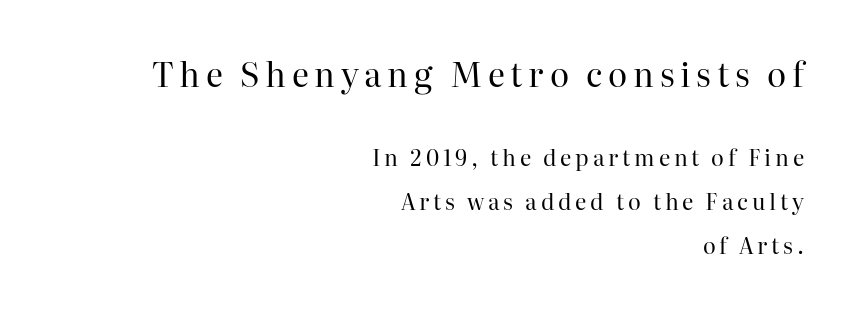
Q: Is the text bold? A: No.
Q: Is the text italic (slanted)? A: No, it is upright.
Q: Is the typeface a serif or a sans-serif typeface? A: Serif.
Q: Is the text underlined? A: No.
Q: How is the paragraph aligned? A: Right-aligned.
Q: Is the spacing between lines tight, normal or loose? A: Loose.
Q: Which block of text is set in a larger size, the first (top) or the second (bottom)? A: The first (top) one.
Q: Width (condensed, normal, or wide)? A: Normal.
Q: Stroke contrast? A: High.
Q: x-height? A: Medium.
Q: Monospaced? A: No.
